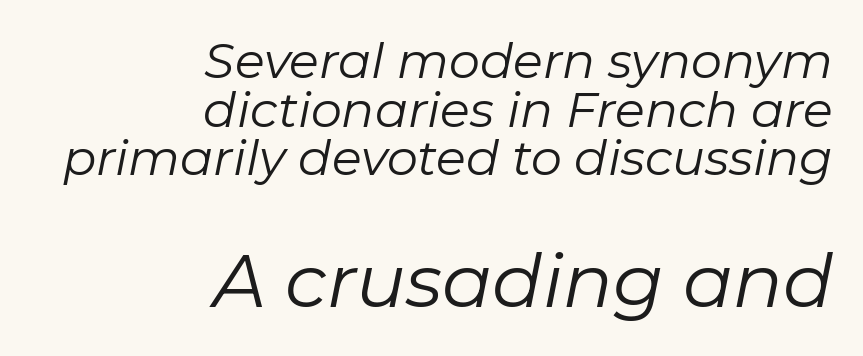
Cramped leading. The lower block of text is set noticeably larger than the block above it. The rendering anchors every line to the right-hand side. This rendering leaves character spacing at its baseline value.
